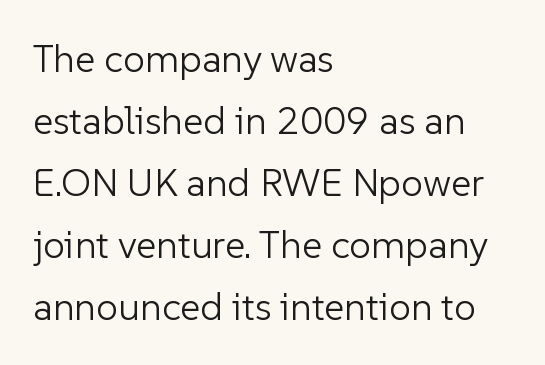
This block has exactly the height ordinary leading produces. This rendering employs a face without finishing strokes, i.e., a sans-serif. The gaps between neighbouring characters are ordinary and unremarkable. The strip under each line holds only bare page.
